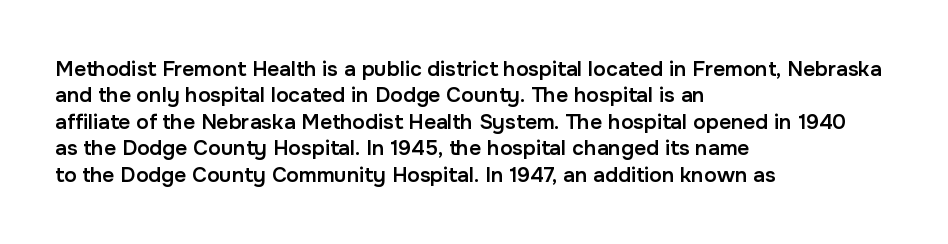
Q: Is the text bold? A: Semi-bold.
Q: Is the text italic (slanted)? A: No, it is upright.
Q: Is the text underlined? A: No.
Q: How is the paragraph aligned? A: Left-aligned.
Q: Is the spacing between letters normal or unusually wide? A: Normal.
Q: Is the spacing between lines tight, normal or loose? A: Normal.
